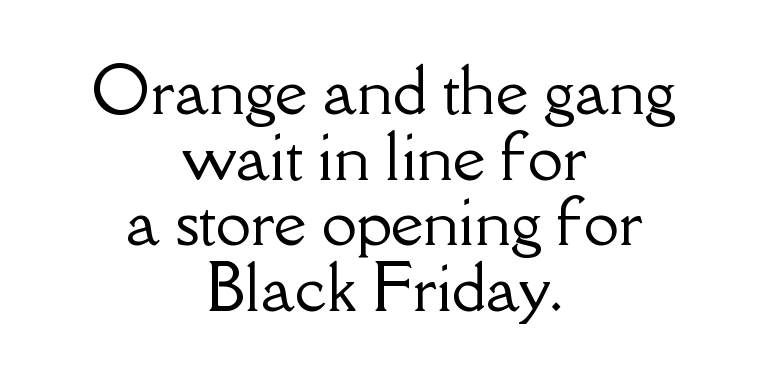
Q: Is the text italic (slanted)? A: No, it is upright.
Q: Is the typeface a serif or a sans-serif typeface? A: Serif.
Q: Is the text underlined? A: No.
Q: How is the paragraph aligned? A: Centered.
Q: Is the spacing between letters normal or unusually wide? A: Normal.
Q: Is the spacing between lines tight, normal or loose? A: Tight.
Q: Width (condensed, normal, or wide)? A: Normal.
Q: Stroke contrast? A: Low.
Q: x-height? A: Small.
Q: Monospaced? A: No.
